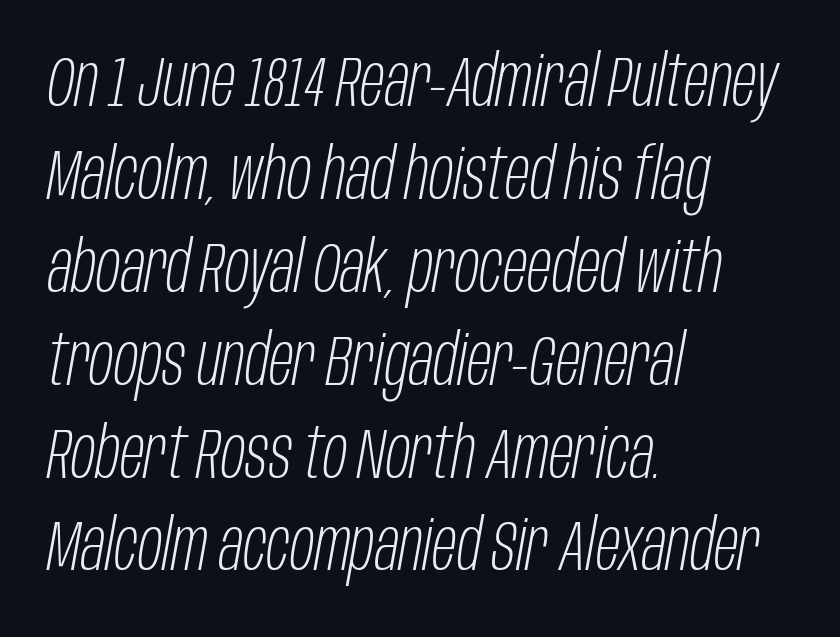
The image shows 72 px light, condensed type, italic (leaning right); set left-aligned, normal line spacing (1.29x), normal letter spacing, not underlined; low stroke contrast and a large x-height.
